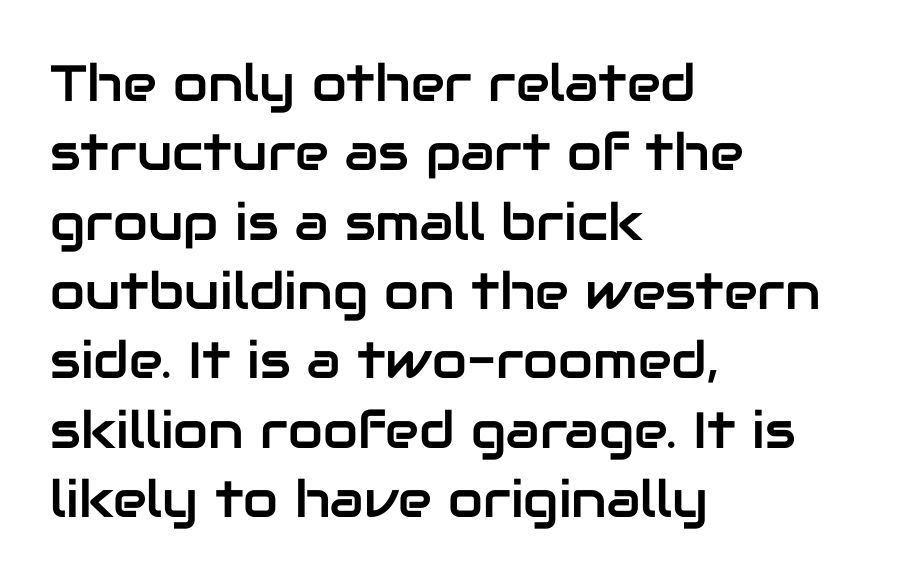
The image shows 51 px sans-serif type, upright; set left-aligned, normal line spacing (1.36x), normal letter spacing, not underlined; low stroke contrast and a medium x-height.
